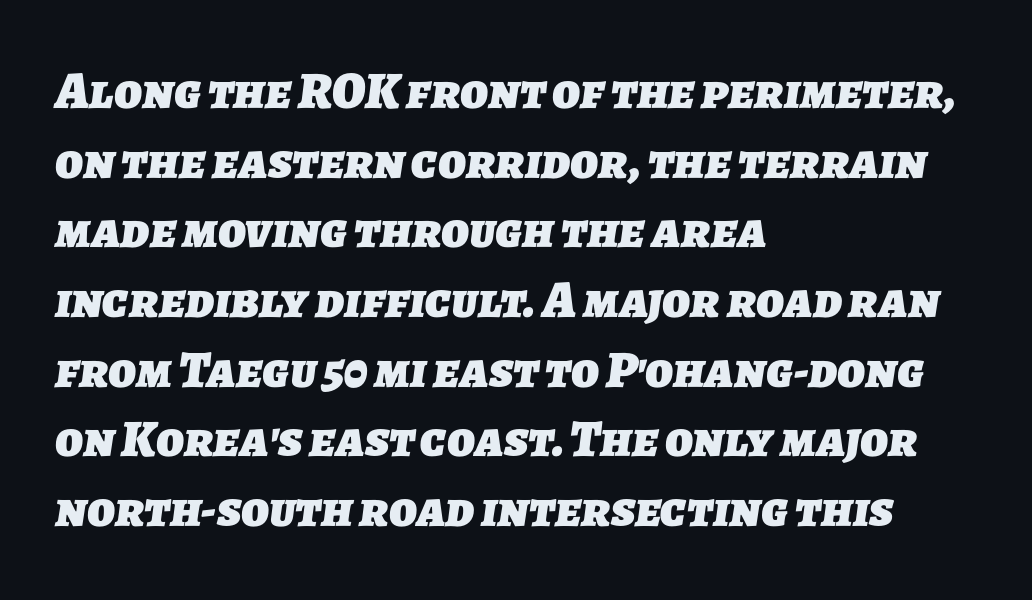
The rendering uses natural spacing where letterforms have individual widths. Descenders are the only things crossing below the line. The type family on display is of the sans-serif kind. Is the letter spacing exaggerated? No — it looks like the ordinary default. Caption: multi-line text, flush left, ragged right.
